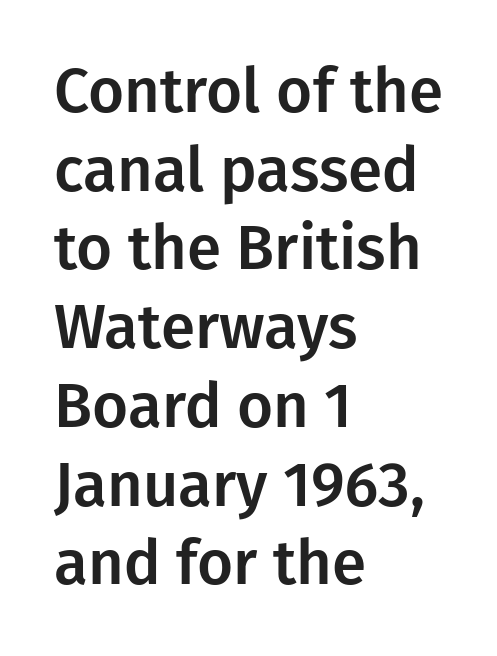
{"serif": "no", "italic": "no", "width": "normal", "stroke_contrast": "low", "x_height": "medium", "monospaced": "no", "underline": "no", "align": "left", "line_spacing": "normal", "line_spacing_ratio": 1.27, "letter_spacing": "normal", "letter_spacing_em": 0.0, "glyph_px": 62}
